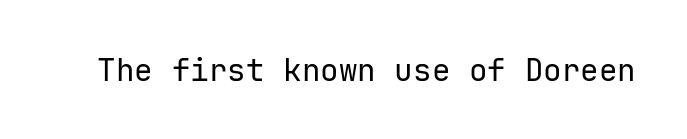
This sample uses an upright cut, with every glyph sitting square on the baseline. Note: no serifs on the glyphs. The letterforms sit at book weight or below. The specimen omits any rule beneath the text block's lines. Tracking value appears to be zero — textbook default spacing.
